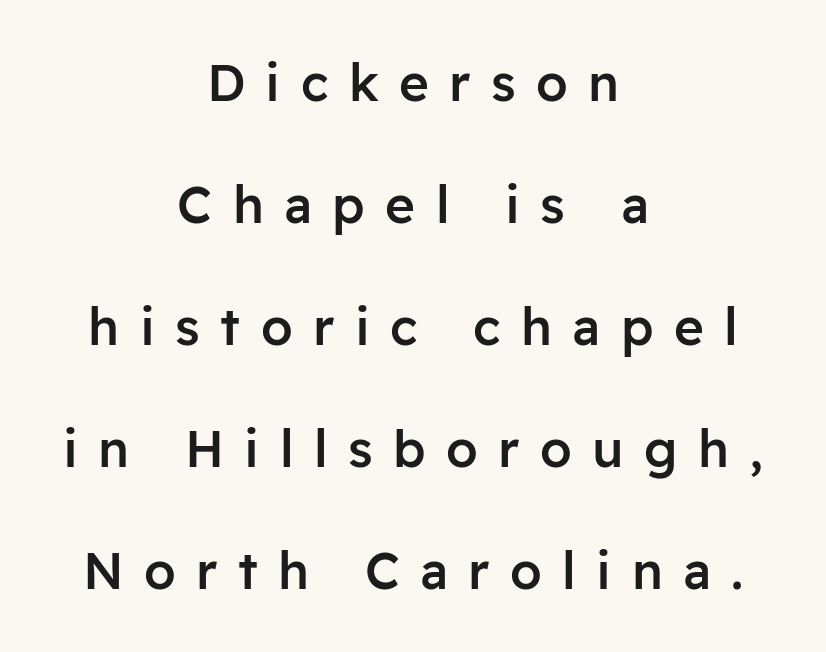
{"serif": "no", "italic": "no", "bold": "semi", "weight": "semibold", "width": "normal", "stroke_contrast": "low", "x_height": "medium", "monospaced": "no", "underline": "no", "align": "center", "line_spacing": "loose", "line_spacing_ratio": 2.39, "letter_spacing": "wide", "letter_spacing_em": 0.4, "glyph_px": 51}
